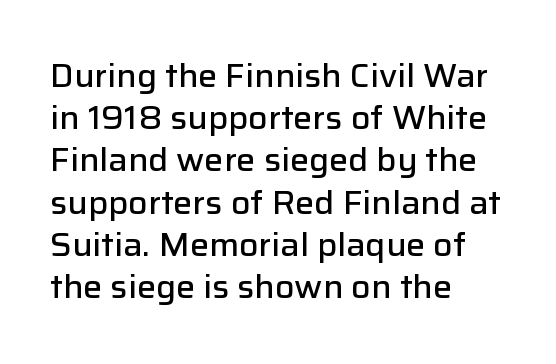
The image shows 32 px semibold sans-serif type, upright; set left-aligned, normal line spacing (1.32x), normal letter spacing, not underlined; low stroke contrast and a medium x-height.
